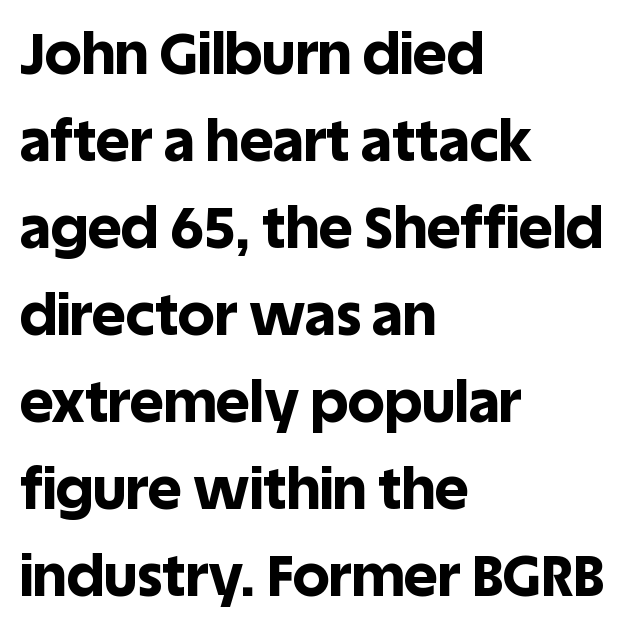
Thick stems and heavy bowls — unmistakably bold. Observe the absence of serifs on each vertical stroke in this sample. Note the varied advance widths — an 'i' is clearly narrower than an 'm'. You can tell it's not italic because the verticals are truly vertical. In CSS terms this would be text-align: left. Regular leading.
